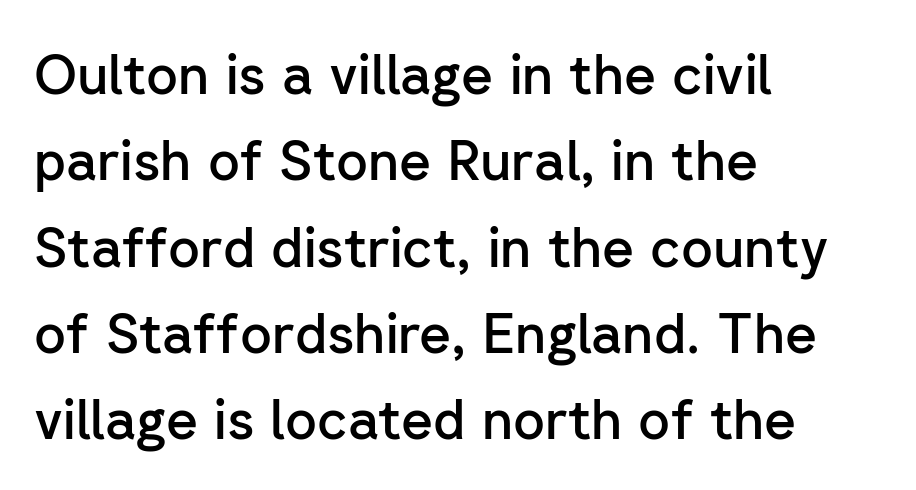
The image shows 55 px semibold sans-serif type, upright; set left-aligned, normal line spacing (1.57x), normal letter spacing, not underlined; low stroke contrast and a medium x-height.
